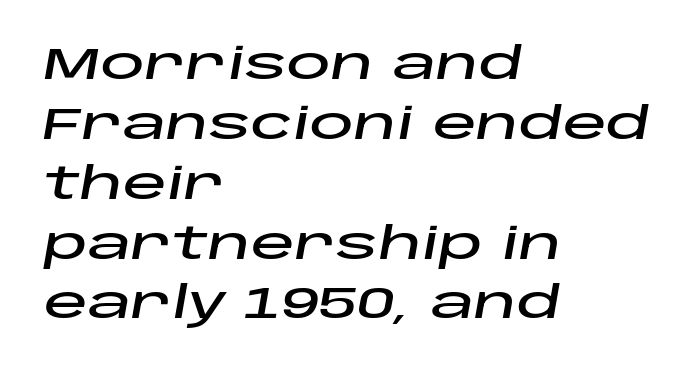
{"italic": "yes", "lean": "right", "slant_degrees": 10, "width": "wide", "stroke_contrast": "low", "x_height": "large", "monospaced": "no", "underline": "no", "align": "left", "line_spacing": "normal", "line_spacing_ratio": 1.36, "letter_spacing": "normal", "letter_spacing_em": 0.0, "glyph_px": 44}
